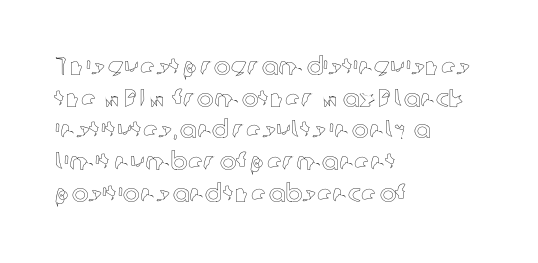
The image shows 25 px text type, upright; set left-aligned, normal line spacing (1.27x), normal letter spacing, not underlined.
